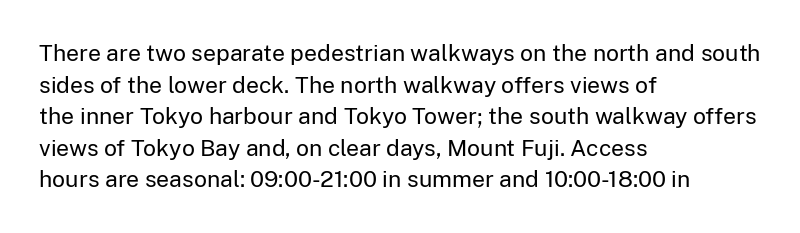
{"italic": "no", "bold": "no", "underline": "no", "align": "left", "line_spacing": "normal", "line_spacing_ratio": 1.37, "letter_spacing": "normal", "letter_spacing_em": 0.0, "glyph_px": 23}
